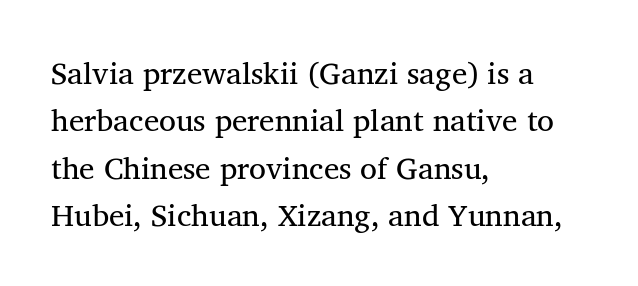
The image shows 31 px regular-weight serif type, upright; set left-aligned, normal line spacing (1.53x), normal letter spacing, not underlined; medium stroke contrast and a medium x-height.
